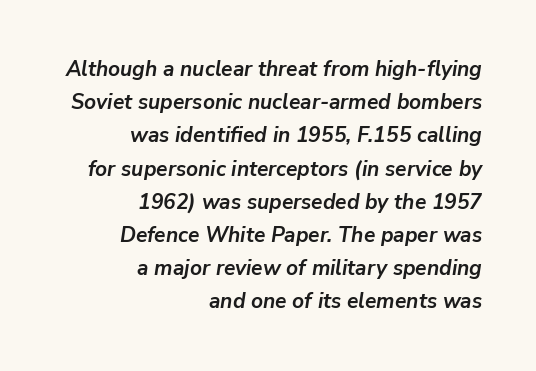
Q: Is the text bold? A: Yes.
Q: Is the text italic (slanted)? A: Yes, it leans right by about 9 degrees.
Q: Is the text underlined? A: No.
Q: How is the paragraph aligned? A: Right-aligned.
Q: Is the spacing between letters normal or unusually wide? A: Normal.
Q: Is the spacing between lines tight, normal or loose? A: Normal.
